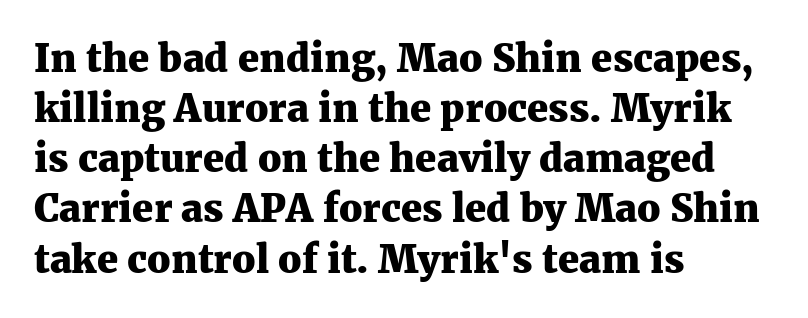
Q: Is the text bold? A: Yes.
Q: Is the text italic (slanted)? A: No, it is upright.
Q: Is the typeface a serif or a sans-serif typeface? A: Serif.
Q: Is the text underlined? A: No.
Q: How is the paragraph aligned? A: Left-aligned.
Q: Is the spacing between letters normal or unusually wide? A: Normal.
Q: Is the spacing between lines tight, normal or loose? A: Normal.
Q: Width (condensed, normal, or wide)? A: Normal.
Q: Stroke contrast? A: Medium.
Q: x-height? A: Medium.
Q: Monospaced? A: No.
